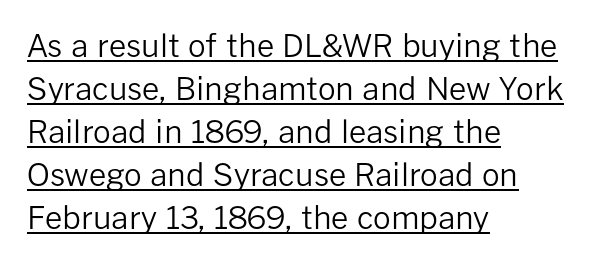
On a weight scale, this lands at 450 or below. The horizontal fit of the characters is conventional and even. The space between consecutive lines is moderate. Stroke terminals: plain, sans-serif. Does a line run under the words? Yes, clearly.
